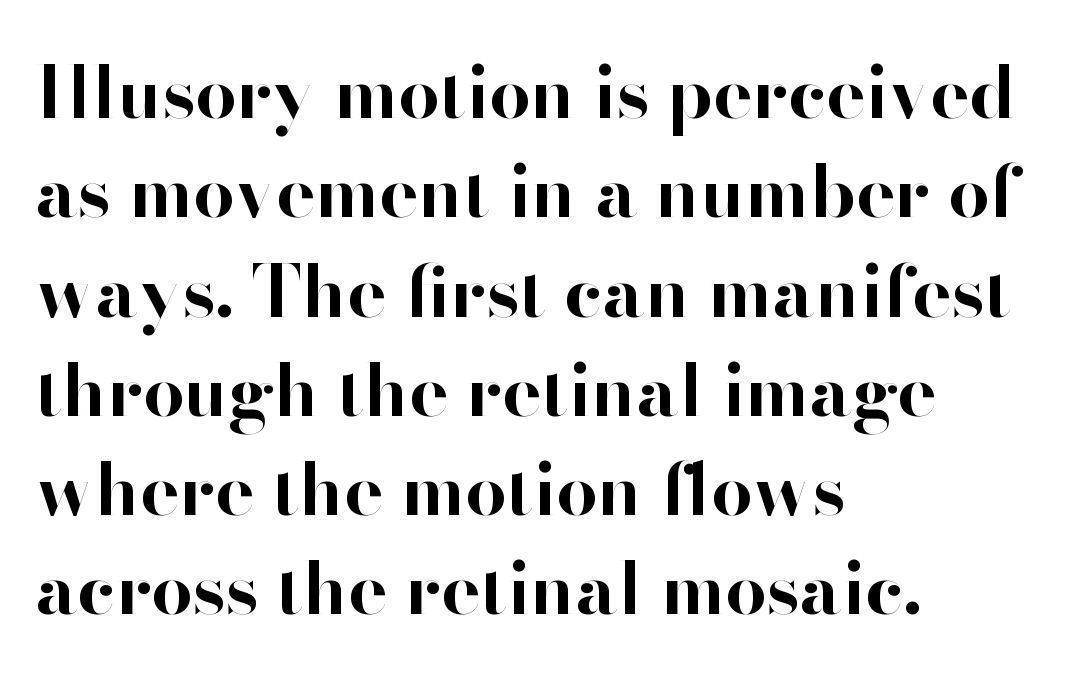
The image shows 73 px bold sans-serif type, upright; set left-aligned, normal line spacing (1.36x), normal letter spacing, not underlined; high stroke contrast and a small x-height.
